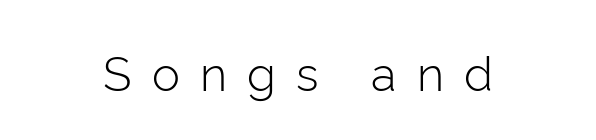
{"serif": "no", "italic": "no", "bold": "no", "weight": "light", "width": "normal", "stroke_contrast": "low", "x_height": "medium", "monospaced": "no", "underline": "no", "align": "center", "letter_spacing": "wide", "letter_spacing_em": 0.43, "glyph_px": 47}
